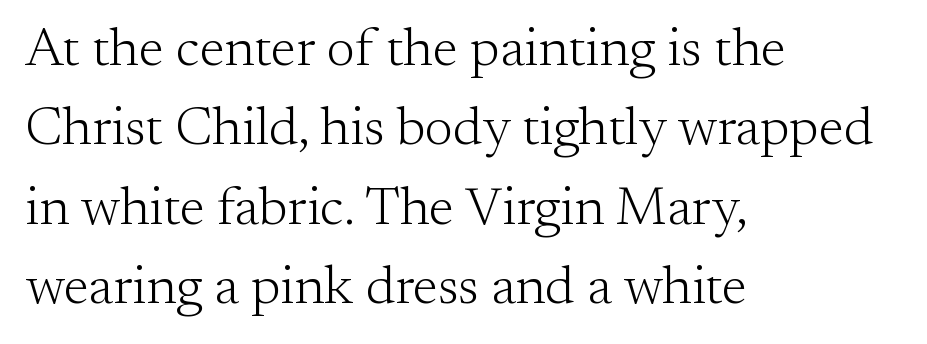
Q: Is the text bold? A: No.
Q: Is the text italic (slanted)? A: No, it is upright.
Q: Is the typeface a serif or a sans-serif typeface? A: Serif.
Q: Is the text underlined? A: No.
Q: How is the paragraph aligned? A: Left-aligned.
Q: Is the spacing between letters normal or unusually wide? A: Normal.
Q: Is the spacing between lines tight, normal or loose? A: Normal.
Q: Width (condensed, normal, or wide)? A: Normal.
Q: Stroke contrast? A: Medium.
Q: x-height? A: Small.
Q: Monospaced? A: No.
